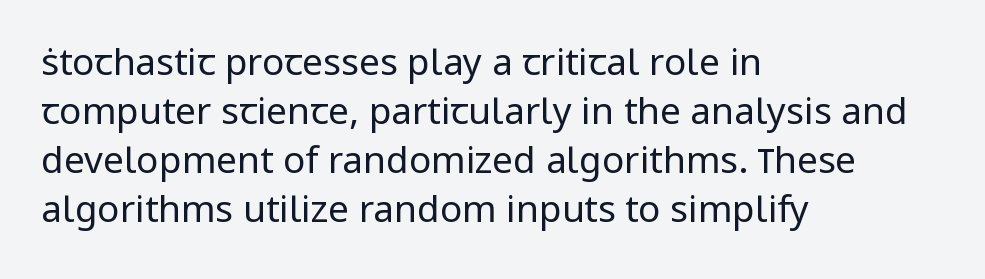
Q: Is the text bold? A: No.
Q: Is the text italic (slanted)? A: No, it is upright.
Q: Is the typeface a serif or a sans-serif typeface? A: Sans-serif.
Q: Is the text underlined? A: No.
Q: How is the paragraph aligned? A: Left-aligned.
Q: Is the spacing between letters normal or unusually wide? A: Normal.
Q: Is the spacing between lines tight, normal or loose? A: Normal.
Q: Width (condensed, normal, or wide)? A: Normal.
Q: Stroke contrast? A: Low.
Q: x-height? A: Medium.
Q: Monospaced? A: No.
